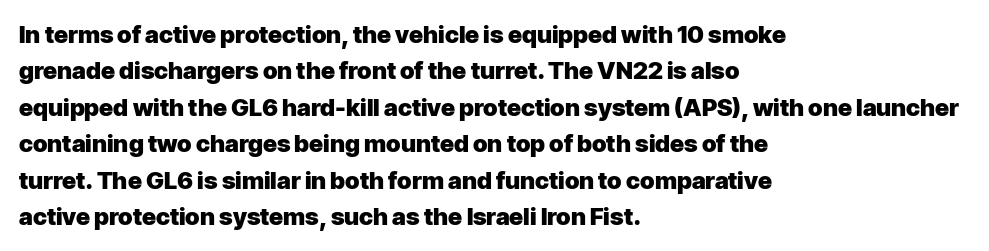
The designer left line spacing at the default. The horizontal fit of the characters is conventional and even. The specimen reads as upright at a glance. The passage shown is not underscored anywhere. The letters are bold, with thick, heavy strokes.
